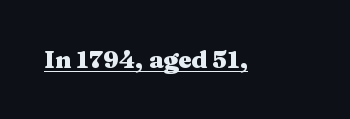
{"italic": "no", "bold": "yes", "underline": "yes", "letter_spacing": "normal", "letter_spacing_em": 0.0, "glyph_px": 24}
